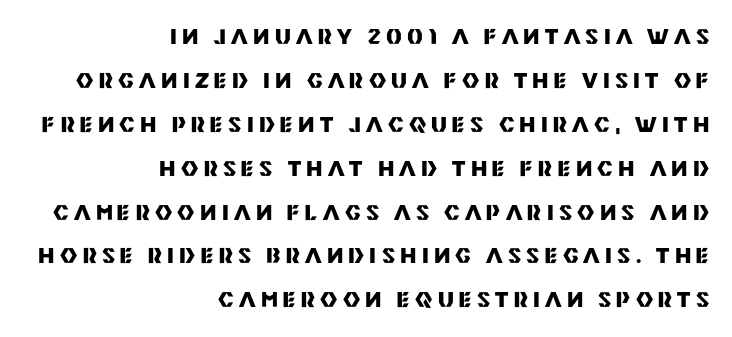
Q: Is the text bold? A: Yes.
Q: Is the text italic (slanted)? A: No, it is upright.
Q: Is the text underlined? A: No.
Q: How is the paragraph aligned? A: Right-aligned.
Q: Is the spacing between letters normal or unusually wide? A: Unusually wide.
Q: Is the spacing between lines tight, normal or loose? A: Loose.
